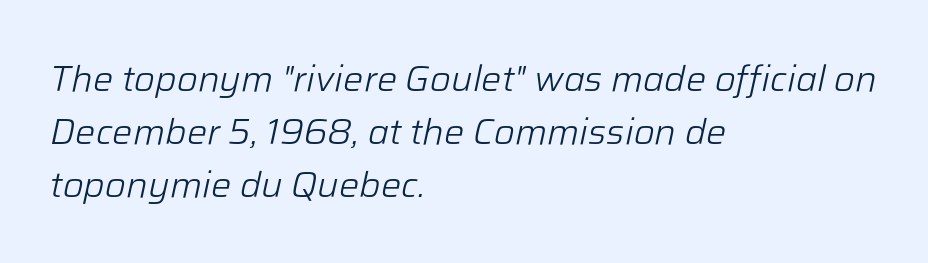
Q: Is the text bold? A: No.
Q: Is the text italic (slanted)? A: Yes, it leans right by about 12 degrees.
Q: Is the text underlined? A: No.
Q: How is the paragraph aligned? A: Left-aligned.
Q: Is the spacing between letters normal or unusually wide? A: Normal.
Q: Is the spacing between lines tight, normal or loose? A: Normal.
Q: Width (condensed, normal, or wide)? A: Normal.
Q: Stroke contrast? A: Low.
Q: x-height? A: Medium.
Q: Monospaced? A: No.
